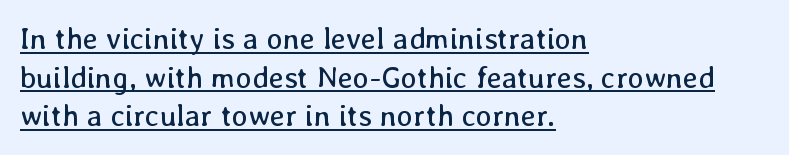
Baseline-to-baseline distance is the conventional proportion of letter height. Spacing verdict: proportional, widths tailored to each character. A roman cut, with each character standing at attention. The weight tops out at a normal text grade. No extra tracking has been applied to these lines.
